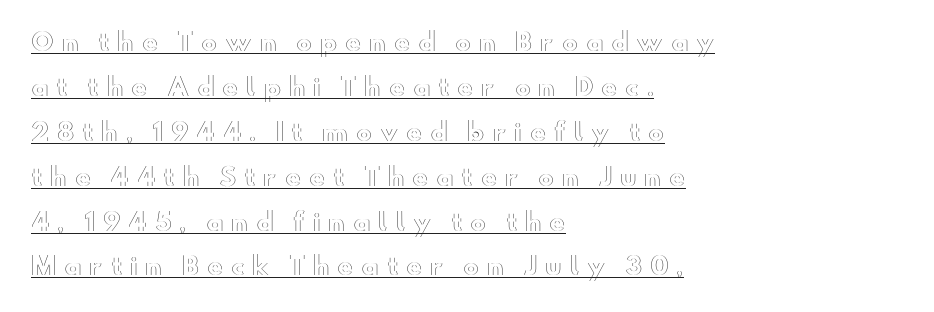
{"italic": "no", "underline": "yes", "align": "left", "line_spacing_ratio": 1.87, "letter_spacing": "wide", "letter_spacing_em": 0.32, "glyph_px": 24}
